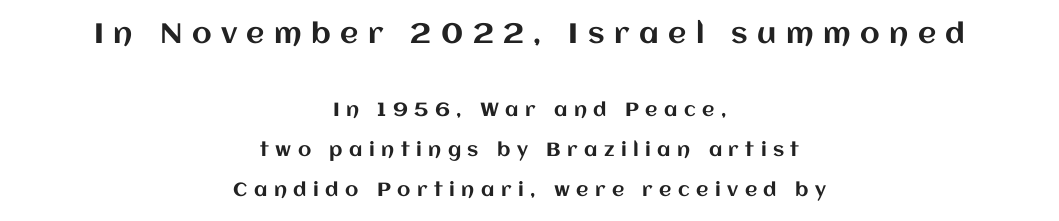
The image shows 28 px text type, upright; set centered, loose line spacing (2.1x), unusually wide letter spacing (+0.34 em), not underlined; the first (top) block is 1.47x larger; medium stroke contrast and a large x-height.
